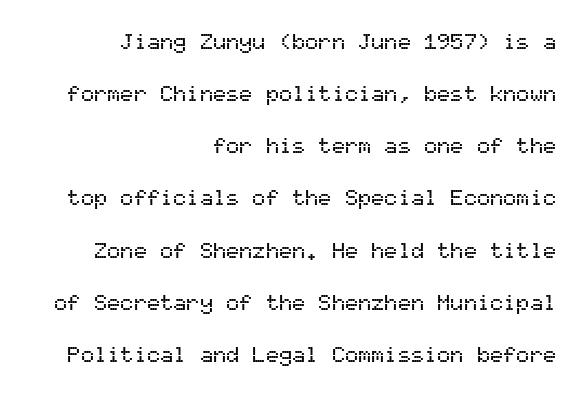
The image shows 22 px text type, upright; set right-aligned, loose line spacing (2.37x), normal letter spacing, not underlined.
